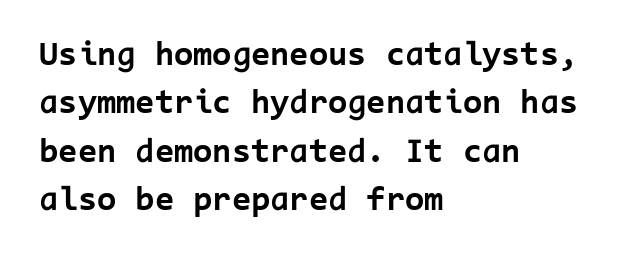
The image shows 35 px bold sans-serif type, upright, monospaced; set left-aligned, normal line spacing (1.38x), normal letter spacing, not underlined; low stroke contrast and a medium x-height.
